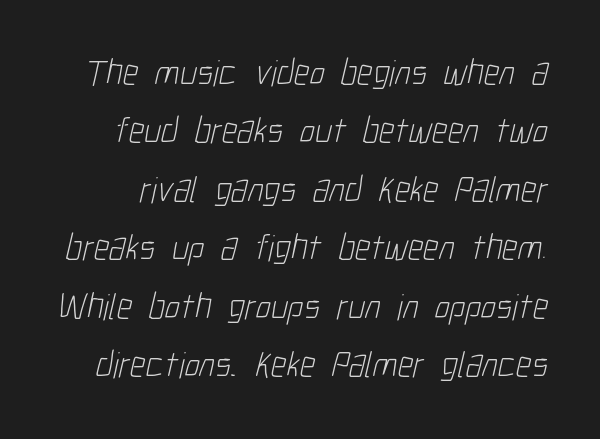
Caption: face not bold, strokes unweighted. This sample has the flowing, uneven cadence of proportional lettering. Each word holds together tightly as a unit, with standard inter-letter gaps. These lines sit exactly where default settings would place them.
